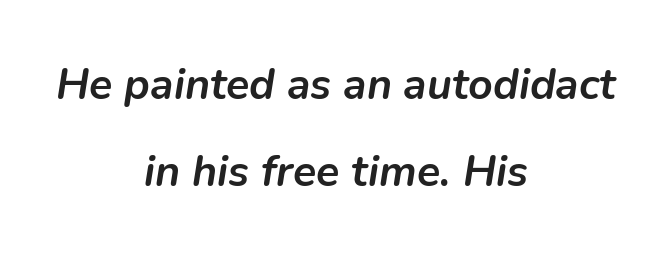
Default kerning and tracking; the words read as compact shapes. How would I describe the line gaps? Wide and relaxed. Does the lettering tilt? It does — this is italic. Quick note: underline off.
